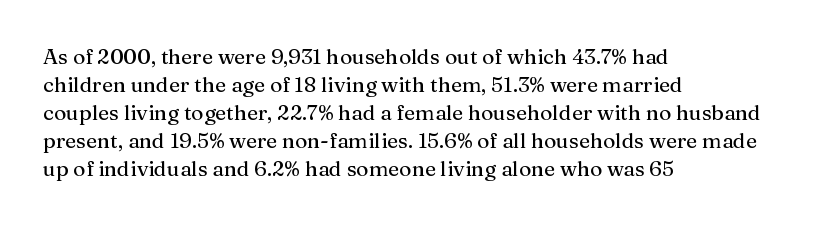
{"italic": "no", "underline": "no", "align": "left", "line_spacing": "normal", "line_spacing_ratio": 1.33, "letter_spacing": "normal", "letter_spacing_em": 0.0, "glyph_px": 21}
